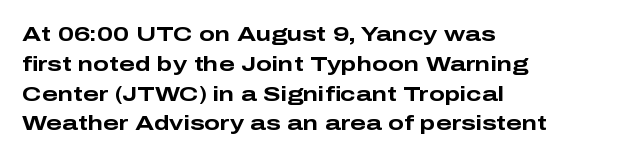
The image shows 21 px bold type, upright; set left-aligned, normal line spacing (1.42x), normal letter spacing, not underlined.
